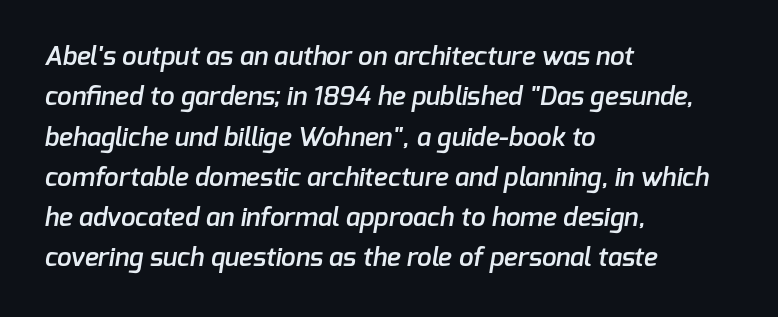
Q: Is the text bold? A: Semi-bold.
Q: Is the text underlined? A: No.
Q: How is the paragraph aligned? A: Left-aligned.
Q: Is the spacing between letters normal or unusually wide? A: Normal.
Q: Is the spacing between lines tight, normal or loose? A: Normal.
